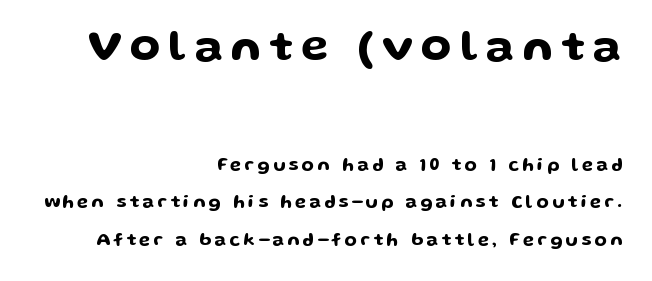
The image shows 44 px wide sans-serif type, upright; set right-aligned, loose line spacing (2.1x), not underlined; the first (top) block is 2.44x larger; low stroke contrast and a medium x-height.
